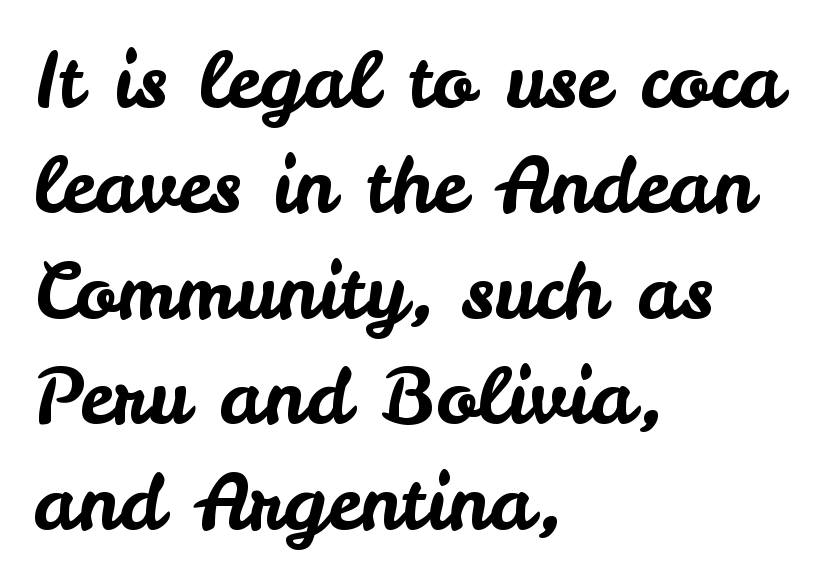
{"serif": "no", "width": "normal", "stroke_contrast": "low", "x_height": "small", "monospaced": "no", "underline": "no", "align": "left", "line_spacing": "normal", "line_spacing_ratio": 1.37, "letter_spacing": "normal", "letter_spacing_em": 0.0, "glyph_px": 77}
